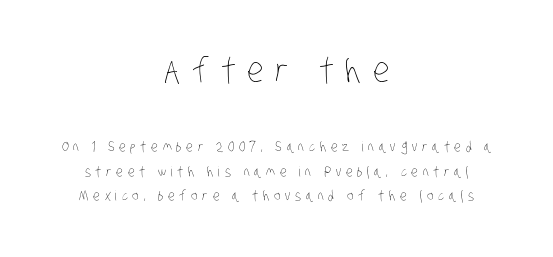
Decoration check: the copy has no underline. Is this a heavy cut? Hardly; it is regular or lighter. The letters advance in unequal steps, a hallmark of proportional type. Character size in the leading block exceeds that of the trailing block. This sample is center-justified, so both line endings float freely.
